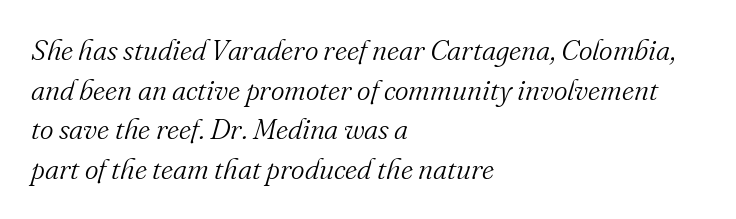
{"serif": "yes", "italic": "yes", "lean": "right", "slant_degrees": 16, "bold": "no", "weight": "light", "width": "normal", "stroke_contrast": "medium", "x_height": "small", "monospaced": "no", "underline": "no", "align": "left", "line_spacing": "normal", "line_spacing_ratio": 1.37, "letter_spacing": "normal", "letter_spacing_em": 0.0, "glyph_px": 29}
